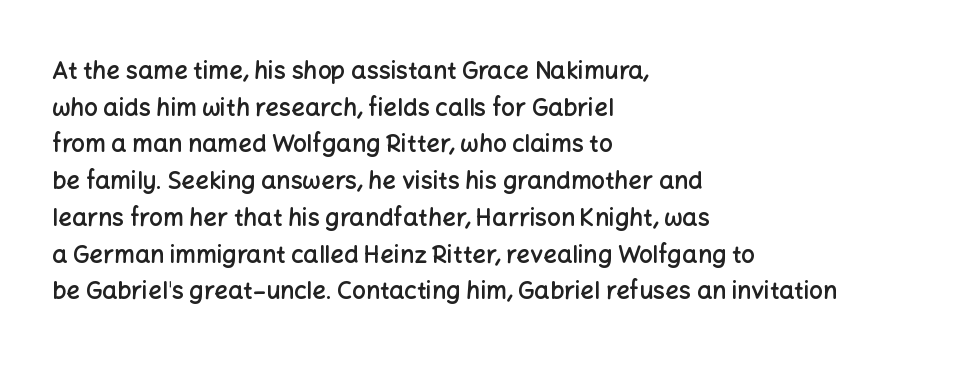
{"italic": "no", "bold": "semi", "underline": "no", "align": "left", "line_spacing": "normal", "line_spacing_ratio": 1.53, "letter_spacing": "normal", "letter_spacing_em": 0.0, "glyph_px": 24}
